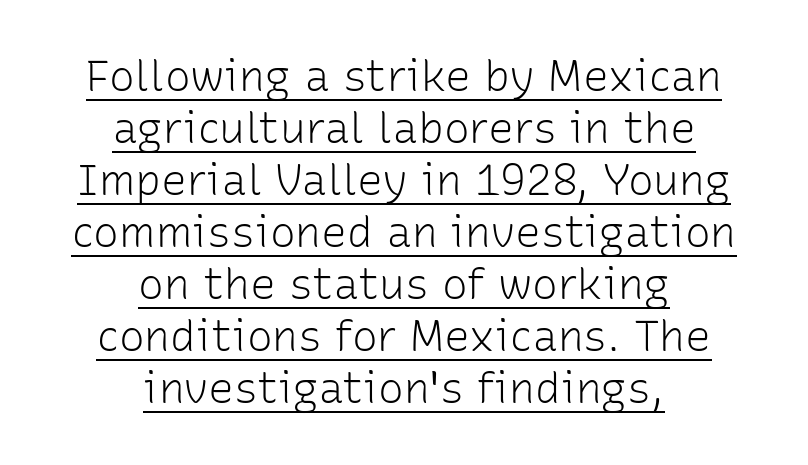
Q: Is the text bold? A: No.
Q: Is the text italic (slanted)? A: No, it is upright.
Q: Is the typeface a serif or a sans-serif typeface? A: Sans-serif.
Q: Is the text underlined? A: Yes.
Q: How is the paragraph aligned? A: Centered.
Q: Is the spacing between letters normal or unusually wide? A: Normal.
Q: Width (condensed, normal, or wide)? A: Normal.
Q: Stroke contrast? A: Low.
Q: x-height? A: Medium.
Q: Monospaced? A: No.
